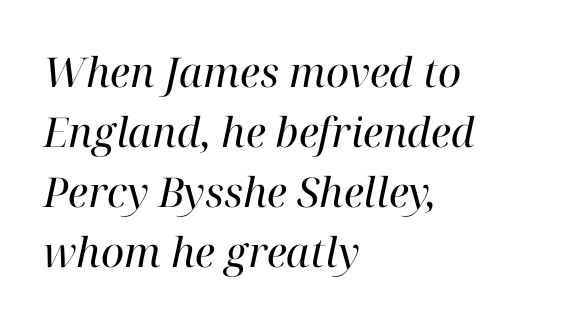
The image shows 41 px regular-weight serif type, italic (leaning right); set left-aligned, normal line spacing (1.46x), normal letter spacing, not underlined; high stroke contrast and a medium x-height.
